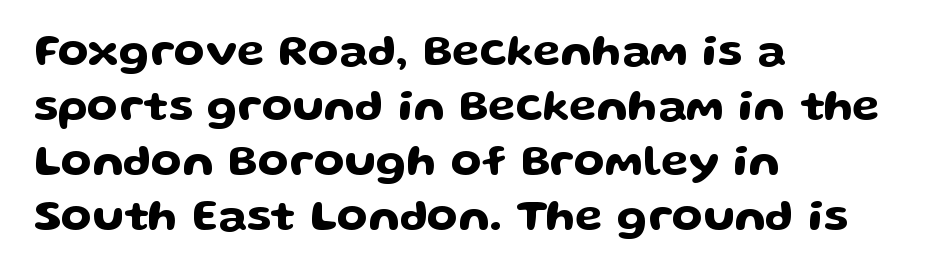
{"serif": "no", "italic": "no", "width": "wide", "stroke_contrast": "low", "x_height": "medium", "monospaced": "no", "underline": "no", "align": "left", "line_spacing_ratio": 1.22, "letter_spacing": "normal", "letter_spacing_em": 0.0, "glyph_px": 45}
